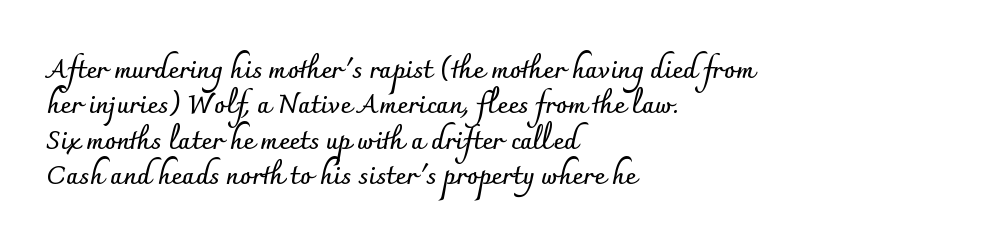
{"bold": "yes", "underline": "no", "align": "left", "line_spacing": "normal", "line_spacing_ratio": 1.36, "letter_spacing": "normal", "letter_spacing_em": 0.0, "glyph_px": 26}
